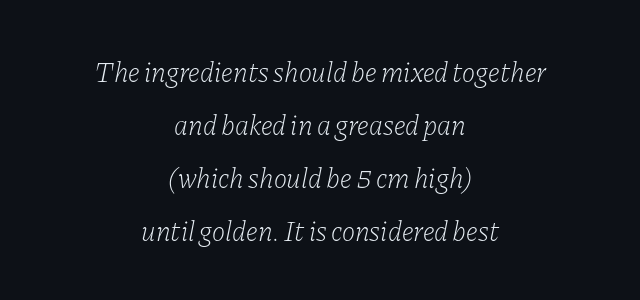
The specimen reads as italic at a glance. Glance below the letters and you will spot only blank space. Is the letter spacing exaggerated? No — it looks like the ordinary default. You could not count columns in this text — the font is proportionally spaced. The strokes carry an ordinary text weight at most. Observe the serifs anchoring each vertical stroke in this sample.
